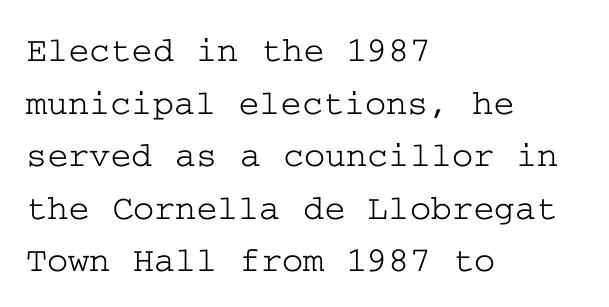
{"serif": "yes", "italic": "no", "width": "wide", "stroke_contrast": "low", "x_height": "medium", "underline": "no", "align": "left", "line_spacing": "normal", "line_spacing_ratio": 1.46, "letter_spacing": "normal", "letter_spacing_em": 0.0, "glyph_px": 36}
